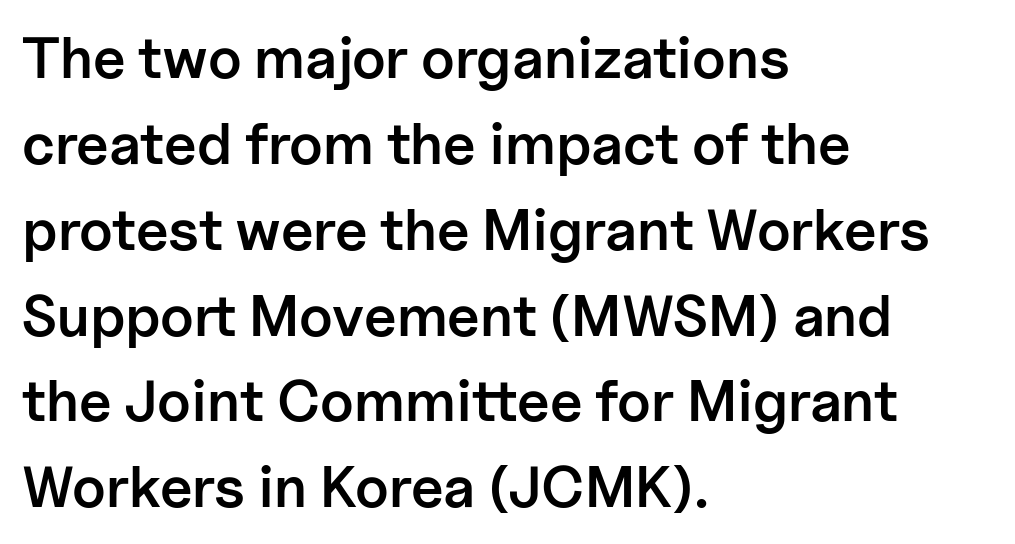
{"serif": "no", "italic": "no", "bold": "semi", "weight": "semibold", "width": "normal", "stroke_contrast": "low", "x_height": "medium", "monospaced": "no", "underline": "no", "align": "left", "line_spacing": "normal", "line_spacing_ratio": 1.48, "letter_spacing": "normal", "letter_spacing_em": 0.0, "glyph_px": 58}
